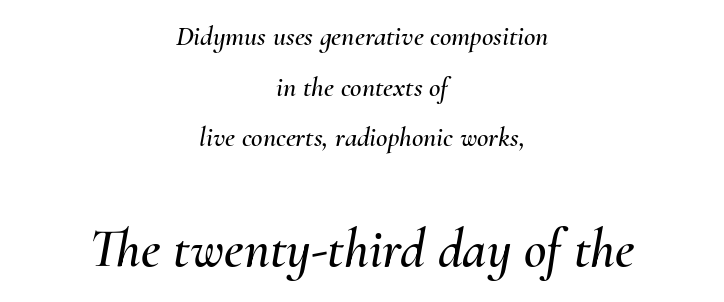
In CSS terms this would be text-align: center. An italicized treatment has been applied to the whole sample. The following chunk of copy outweighs the initial chunk in type size. Any mark beneath the type? The region is blank.
